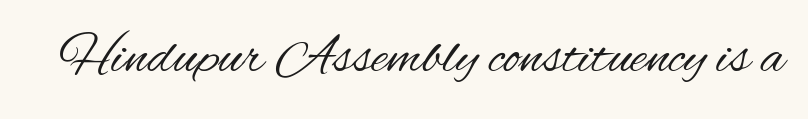
Q: Is the text bold? A: No.
Q: Is the text italic (slanted)? A: Yes.
Q: Is the typeface a serif or a sans-serif typeface? A: Sans-serif.
Q: Is the text underlined? A: No.
Q: Is the spacing between letters normal or unusually wide? A: Normal.
Q: Width (condensed, normal, or wide)? A: Condensed.
Q: Stroke contrast? A: Medium.
Q: x-height? A: Small.
Q: Monospaced? A: No.
